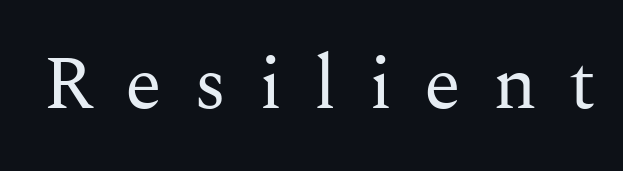
Q: Is the text bold? A: No.
Q: Is the text italic (slanted)? A: No, it is upright.
Q: Is the typeface a serif or a sans-serif typeface? A: Serif.
Q: Is the text underlined? A: No.
Q: Is the spacing between letters normal or unusually wide? A: Unusually wide.
Q: Width (condensed, normal, or wide)? A: Normal.
Q: Stroke contrast? A: Medium.
Q: x-height? A: Medium.
Q: Monospaced? A: No.
